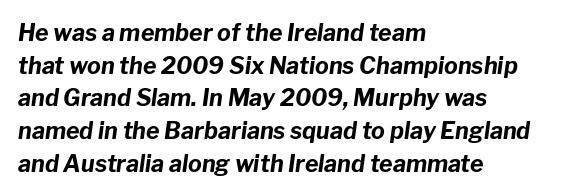
{"italic": "yes", "lean": "right", "slant_degrees": 8, "bold": "yes", "underline": "no", "align": "left", "line_spacing": "normal", "line_spacing_ratio": 1.42, "letter_spacing": "normal", "letter_spacing_em": 0.0, "glyph_px": 23}
